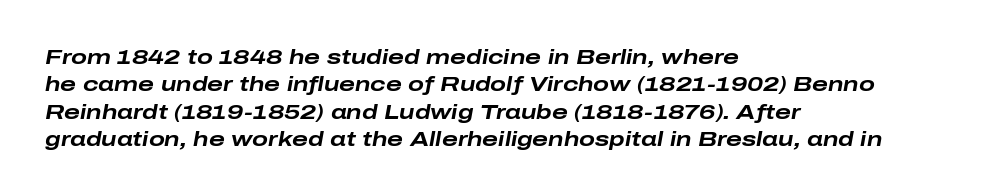
The image shows 21 px bold type, italic (leaning right); set left-aligned, normal line spacing (1.3x), normal letter spacing, not underlined.
